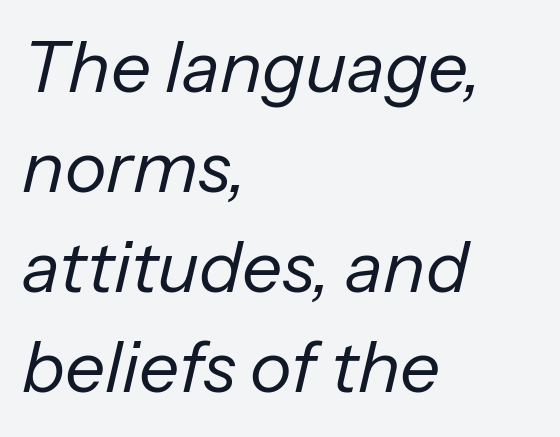
{"italic": "yes", "lean": "right", "slant_degrees": 13, "bold": "no", "weight": "regular", "width": "normal", "stroke_contrast": "low", "x_height": "medium", "monospaced": "no", "underline": "no", "align": "left", "line_spacing": "normal", "line_spacing_ratio": 1.41, "letter_spacing": "normal", "letter_spacing_em": 0.0, "glyph_px": 71}
